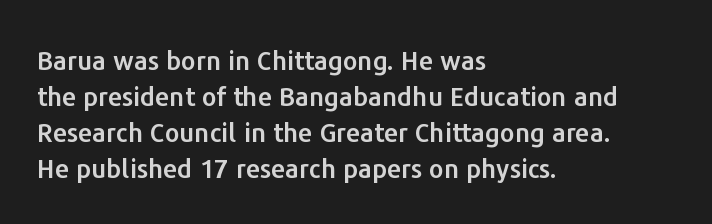
This is roman type, the default non-slanted kind. Standard letterfit; no display-style spreading of the glyphs. Evenly set lines give the paragraph a standard silhouette. The specimen omits any rule beneath the text block's lines. The paragraph shown leans on its left margin.
